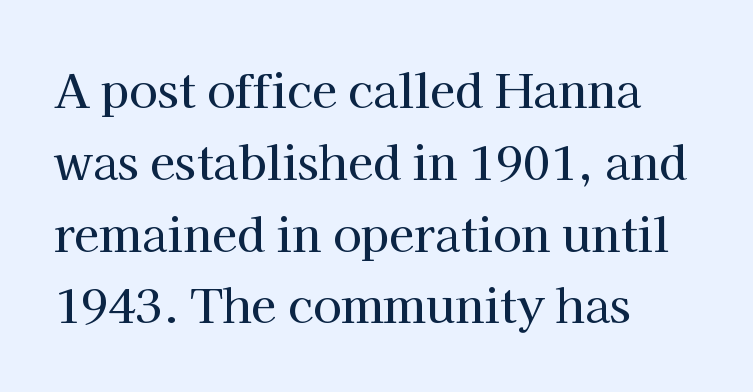
{"serif": "yes", "italic": "no", "width": "normal", "stroke_contrast": "high", "x_height": "medium", "monospaced": "no", "underline": "no", "align": "left", "line_spacing": "normal", "line_spacing_ratio": 1.56, "letter_spacing": "normal", "letter_spacing_em": 0.0, "glyph_px": 46}
